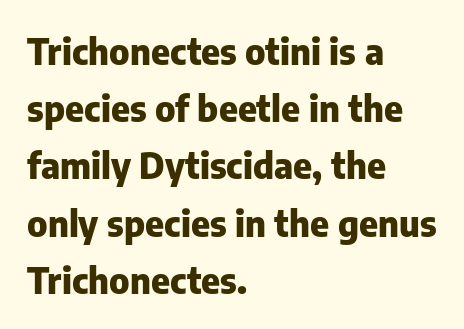
Only glyphs here, with clear space below each row. Here the designer chose a conventional face with non-uniform glyph widths. No italicization has been applied; the sample stays upright. Compared with typical body copy, the letter spacing here is the same. The typeface chosen for these lines omits serifs. Bold? Absolutely — the strokes are thick and heavy.
